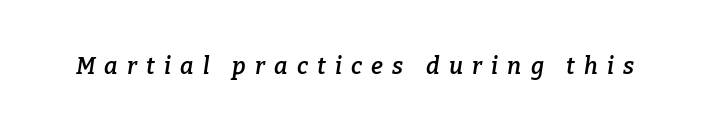
{"italic": "yes", "lean": "right", "slant_degrees": 9, "bold": "semi", "underline": "no", "letter_spacing": "wide", "letter_spacing_em": 0.4, "glyph_px": 23}
